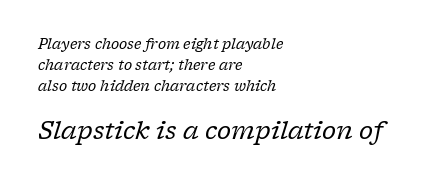
Q: Is the text bold? A: No.
Q: Is the text italic (slanted)? A: Yes, it leans right by about 17 degrees.
Q: Is the text underlined? A: No.
Q: How is the paragraph aligned? A: Left-aligned.
Q: Is the spacing between letters normal or unusually wide? A: Normal.
Q: Is the spacing between lines tight, normal or loose? A: Normal.
Q: Which block of text is set in a larger size, the first (top) or the second (bottom)? A: The second (bottom) one.
